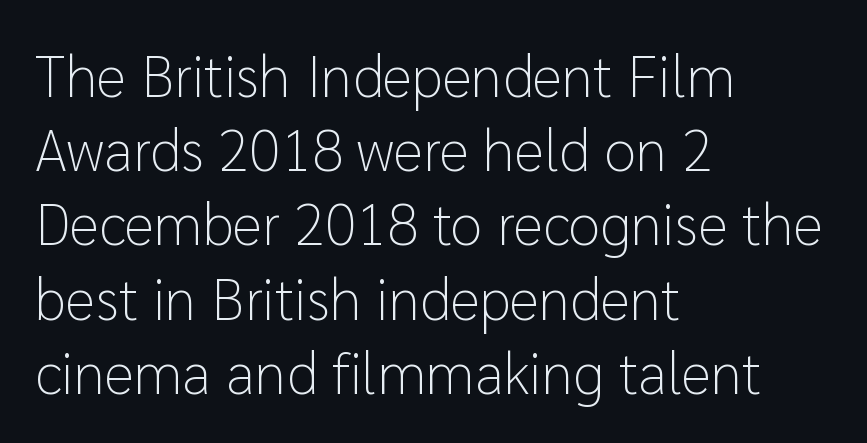
{"serif": "no", "italic": "no", "bold": "no", "weight": "light", "width": "normal", "stroke_contrast": "low", "x_height": "medium", "monospaced": "no", "underline": "no", "align": "left", "line_spacing": "normal", "line_spacing_ratio": 1.28, "letter_spacing": "normal", "letter_spacing_em": 0.0, "glyph_px": 58}
